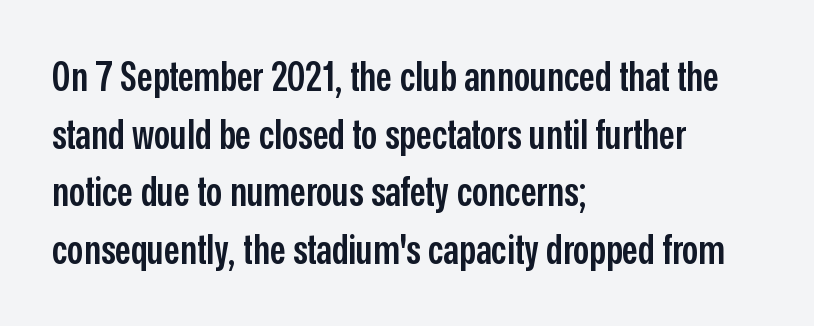
Q: Is the text bold? A: Semi-bold.
Q: Is the text italic (slanted)? A: No, it is upright.
Q: Is the typeface a serif or a sans-serif typeface? A: Sans-serif.
Q: Is the text underlined? A: No.
Q: How is the paragraph aligned? A: Left-aligned.
Q: Is the spacing between letters normal or unusually wide? A: Normal.
Q: Is the spacing between lines tight, normal or loose? A: Normal.
Q: Width (condensed, normal, or wide)? A: Condensed.
Q: Stroke contrast? A: Low.
Q: x-height? A: Medium.
Q: Monospaced? A: No.
